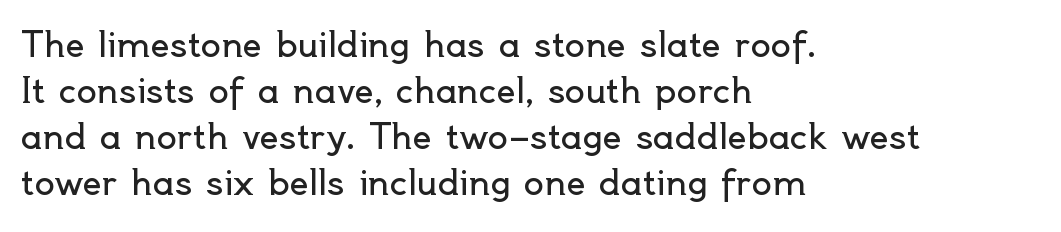
Q: Is the text bold? A: No.
Q: Is the text italic (slanted)? A: No, it is upright.
Q: Is the typeface a serif or a sans-serif typeface? A: Sans-serif.
Q: Is the text underlined? A: No.
Q: How is the paragraph aligned? A: Left-aligned.
Q: Is the spacing between letters normal or unusually wide? A: Normal.
Q: Is the spacing between lines tight, normal or loose? A: Normal.
Q: Width (condensed, normal, or wide)? A: Normal.
Q: x-height? A: Small.
Q: Monospaced? A: No.
